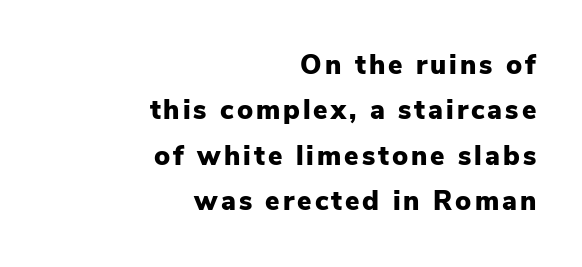
Q: Is the text bold? A: Yes.
Q: Is the text italic (slanted)? A: No, it is upright.
Q: Is the text underlined? A: No.
Q: How is the paragraph aligned? A: Right-aligned.
Q: Is the spacing between lines tight, normal or loose? A: Normal.
